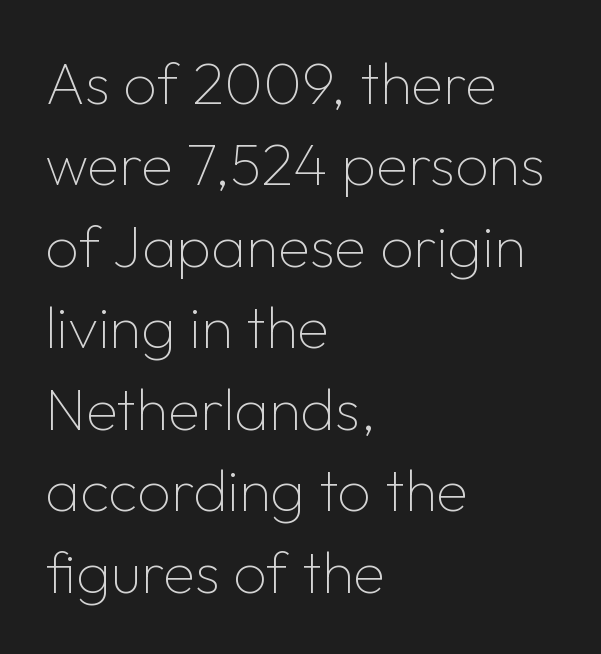
These lines are composed in type without serifs. Each letter keeps its own natural width here, so spacing adapts to shape. The passage is arranged the way most books set body copy — flush left. Is there any slant? The stems are plumb.
